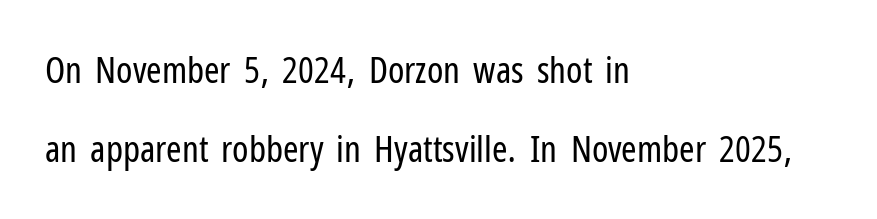
Q: Is the text bold? A: No.
Q: Is the text italic (slanted)? A: No, it is upright.
Q: Is the typeface a serif or a sans-serif typeface? A: Sans-serif.
Q: Is the text underlined? A: No.
Q: How is the paragraph aligned? A: Left-aligned.
Q: Is the spacing between letters normal or unusually wide? A: Normal.
Q: Is the spacing between lines tight, normal or loose? A: Loose.
Q: Width (condensed, normal, or wide)? A: Condensed.
Q: Stroke contrast? A: Low.
Q: x-height? A: Medium.
Q: Monospaced? A: No.
